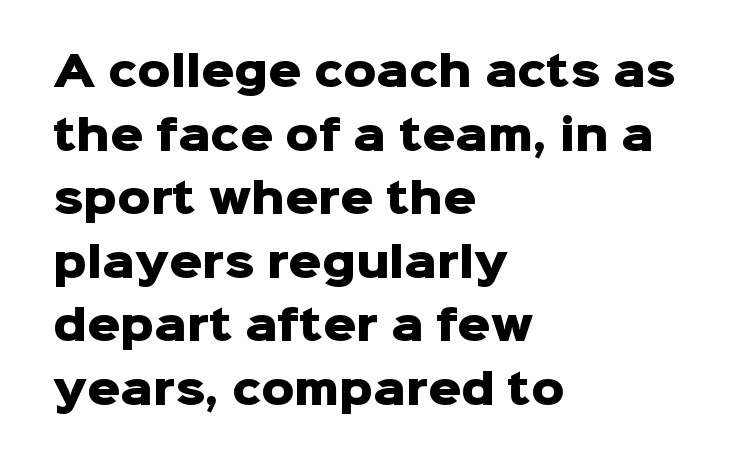
Spacing between characters is what you'd get straight out of the box. Posture: vertical. Notice how thick the strokes are: this is what a full bold looks like. The setting favours the left margin, as ordinary paragraphs usually do. The face used here is a sans, in the tradition of grotesques and geometrics.
